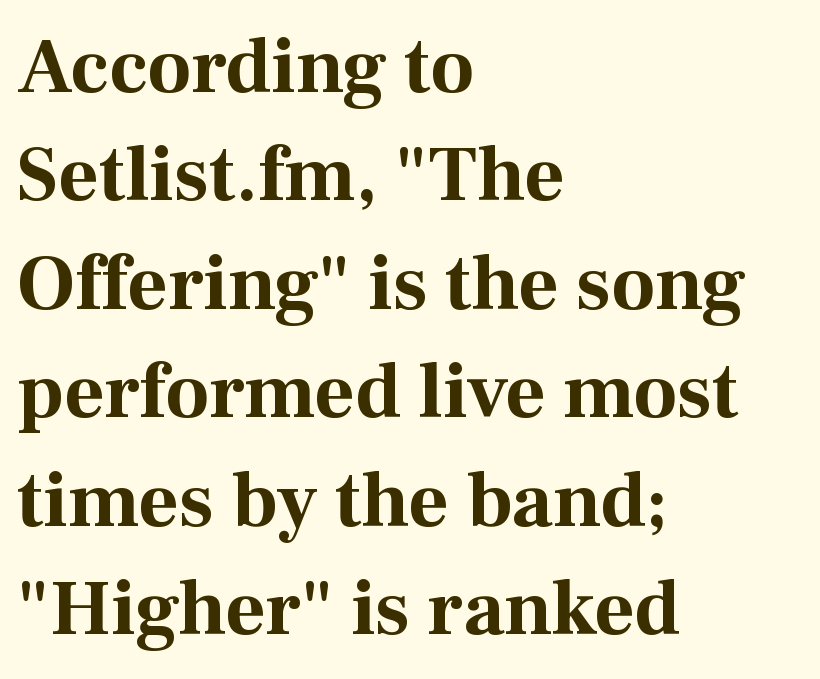
The image shows 78 px bold serif type, upright; set left-aligned, normal line spacing (1.39x), normal letter spacing, not underlined; medium stroke contrast and a medium x-height.
